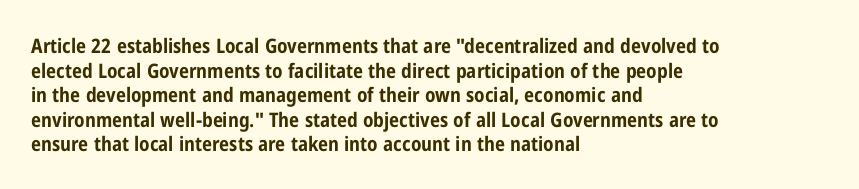
The foot of each line stays bare and open. The letters are bold, with thick, heavy strokes. The letters stand straight up with perfectly vertical stems. Compared with typical body copy, the letter spacing here is the same. These lines stack with their left ends in a neat column.
